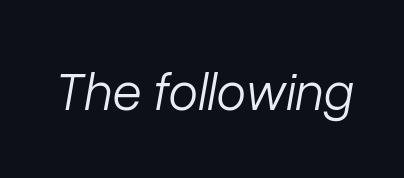
The image shows 54 px light type, italic (leaning right); set normal letter spacing, not underlined; low stroke contrast and a medium x-height.
